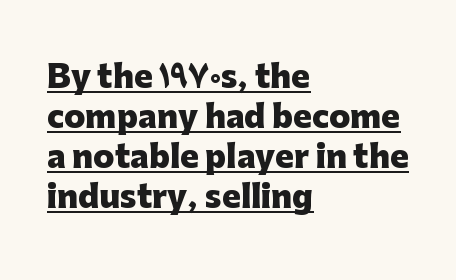
Q: Is the text bold? A: Yes.
Q: Is the text italic (slanted)? A: No, it is upright.
Q: Is the typeface a serif or a sans-serif typeface? A: Sans-serif.
Q: Is the text underlined? A: Yes.
Q: How is the paragraph aligned? A: Left-aligned.
Q: Is the spacing between letters normal or unusually wide? A: Normal.
Q: Is the spacing between lines tight, normal or loose? A: Normal.
Q: Width (condensed, normal, or wide)? A: Normal.
Q: Stroke contrast? A: Low.
Q: x-height? A: Medium.
Q: Monospaced? A: No.
